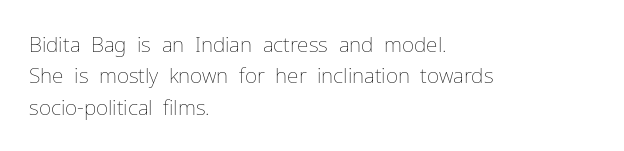
The image shows 21 px text type, upright; set left-aligned, normal line spacing (1.49x), normal letter spacing, not underlined.
